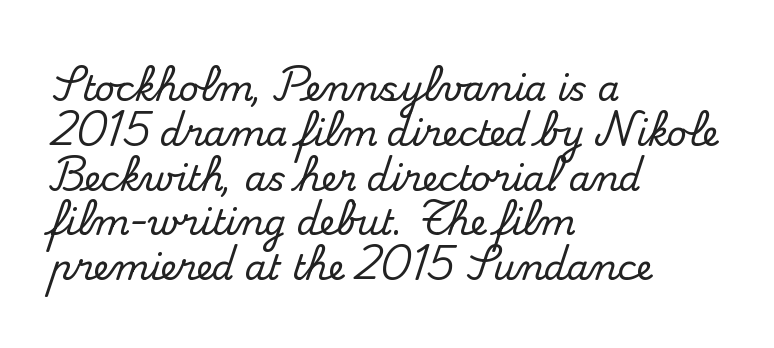
Reading down the column, the eye jumps a familiar distance to each next line. The face used here is rendered with its standard letterfit. The glyphs are unaccompanied by any horizontal stroke below them.
